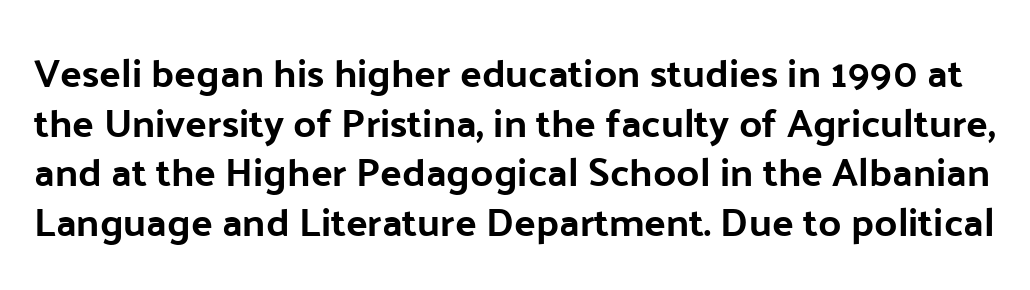
The face used here is a sans, in the tradition of grotesques and geometrics. Unmarked baselines from the first word to the last. Short note: letters normally spaced. Tall strokes in this sample are plumb rather than angled.
